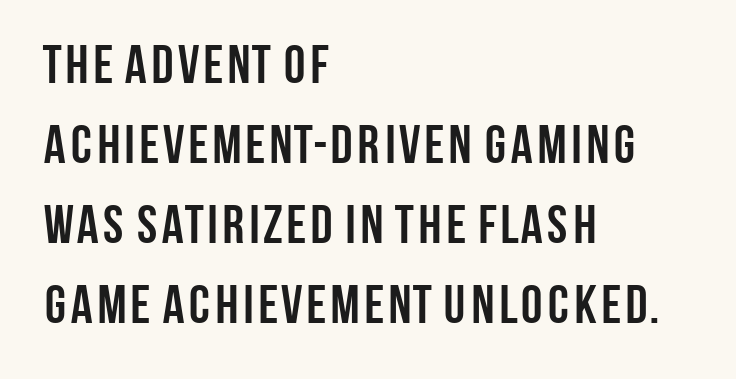
The image shows 54 px semibold, condensed sans-serif type, upright; set left-aligned, normal line spacing (1.48x), normal letter spacing, not underlined; low stroke contrast and a large x-height.
